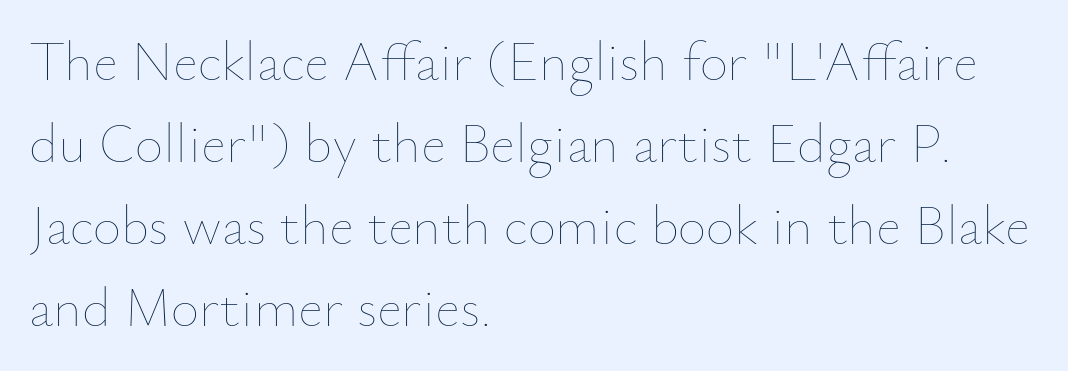
The image shows 55 px thin type, upright; set left-aligned, normal line spacing (1.49x), normal letter spacing, not underlined; low stroke contrast and a small x-height.
